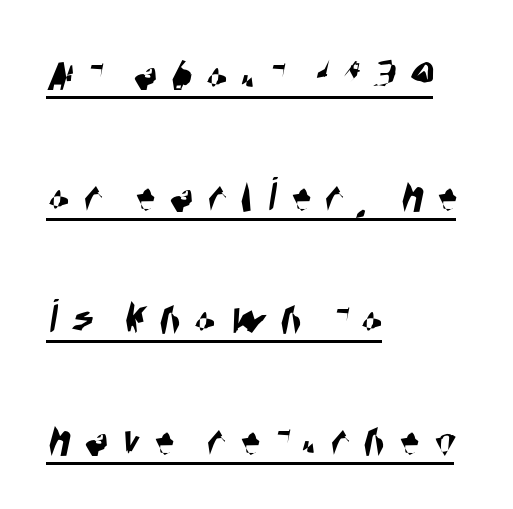
The image shows 50 px condensed sans-serif type; set left-aligned, loose line spacing (2.44x), unusually wide letter spacing (+0.27 em), underlined; high stroke contrast and a large x-height.
